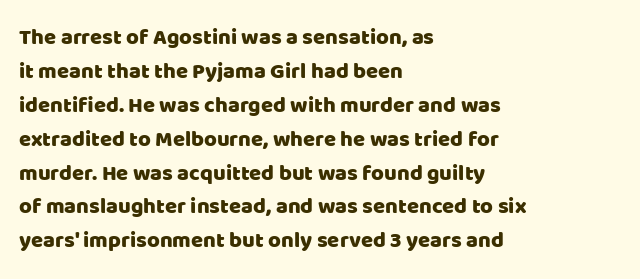
Q: Is the text italic (slanted)? A: No, it is upright.
Q: Is the text underlined? A: No.
Q: How is the paragraph aligned? A: Left-aligned.
Q: Is the spacing between letters normal or unusually wide? A: Normal.
Q: Is the spacing between lines tight, normal or loose? A: Normal.
